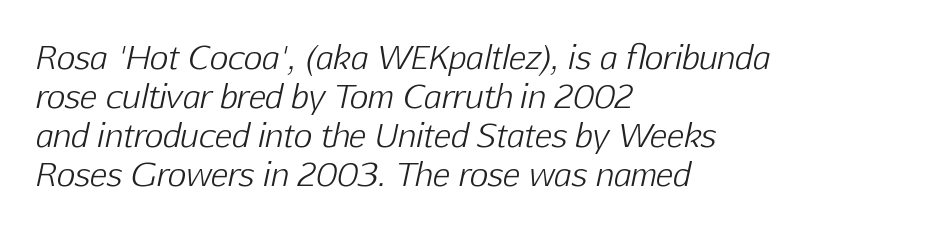
The image shows 32 px light type, italic (leaning right); set left-aligned, line spacing 1.22x, normal letter spacing, not underlined; low stroke contrast and a medium x-height.
